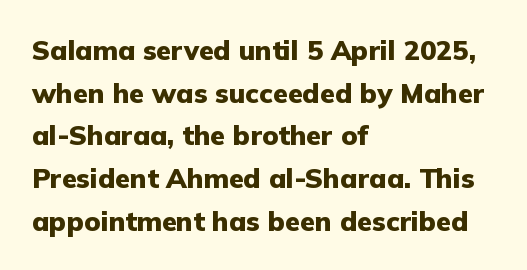
{"italic": "no", "bold": "yes", "underline": "no", "align": "left", "line_spacing": "normal", "line_spacing_ratio": 1.58, "letter_spacing": "normal", "letter_spacing_em": 0.0, "glyph_px": 27}
